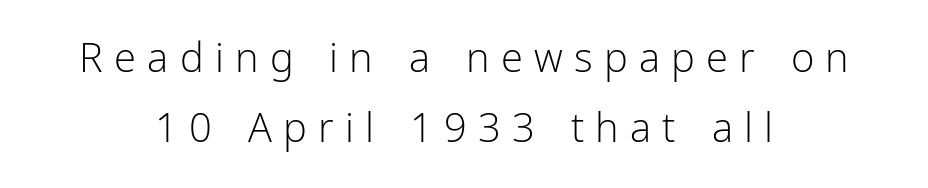
Q: Is the text bold? A: No.
Q: Is the text italic (slanted)? A: No, it is upright.
Q: Is the typeface a serif or a sans-serif typeface? A: Sans-serif.
Q: Is the text underlined? A: No.
Q: How is the paragraph aligned? A: Centered.
Q: Is the spacing between letters normal or unusually wide? A: Unusually wide.
Q: Width (condensed, normal, or wide)? A: Normal.
Q: Stroke contrast? A: Low.
Q: x-height? A: Medium.
Q: Monospaced? A: No.
